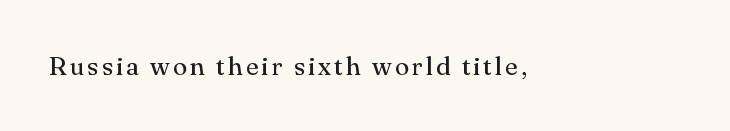
{"italic": "no", "bold": "no", "underline": "no", "glyph_px": 26}
